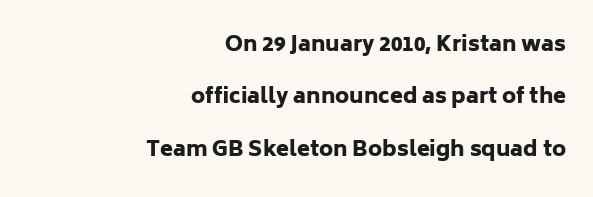
The image shows 21 px bold type, upright; set right-aligned, loose line spacing (2.49x), normal letter spacing, not underlined.
